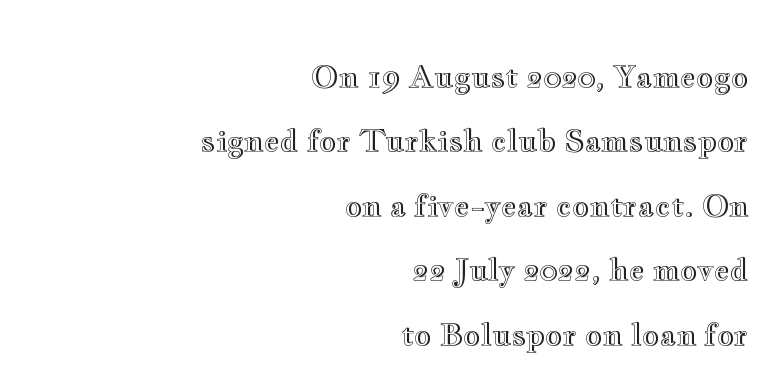
{"italic": "no", "width": "wide", "x_height": "small", "monospaced": "no", "underline": "no", "align": "right", "line_spacing": "loose", "line_spacing_ratio": 2.15, "letter_spacing": "normal", "letter_spacing_em": 0.0, "glyph_px": 30}
